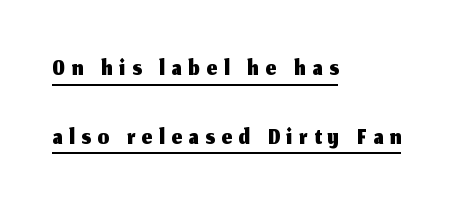
Note the varied advance widths — an 'i' is clearly narrower than an 'm'. Is there much room between lines? Yes — plenty of vertical air separates them. Unlike a traditional serif, this face leaves its strokes unadorned. The rendered words wear a rule along their underside.
